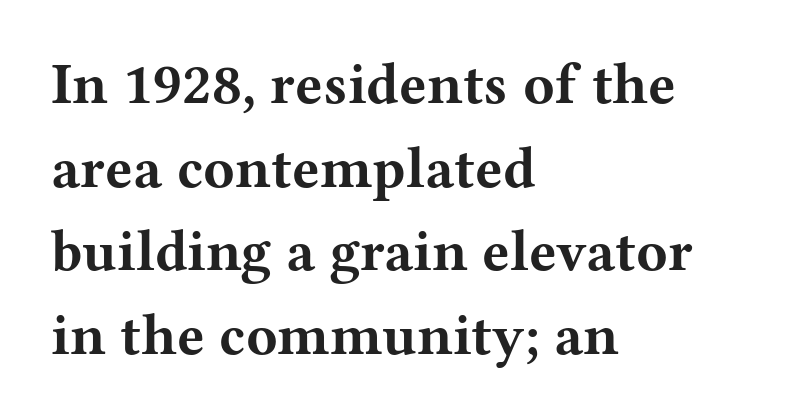
Q: Is the text bold? A: Yes.
Q: Is the text italic (slanted)? A: No, it is upright.
Q: Is the typeface a serif or a sans-serif typeface? A: Serif.
Q: Is the text underlined? A: No.
Q: How is the paragraph aligned? A: Left-aligned.
Q: Is the spacing between letters normal or unusually wide? A: Normal.
Q: Is the spacing between lines tight, normal or loose? A: Normal.
Q: Width (condensed, normal, or wide)? A: Wide.
Q: Stroke contrast? A: Medium.
Q: x-height? A: Medium.
Q: Monospaced? A: No.
